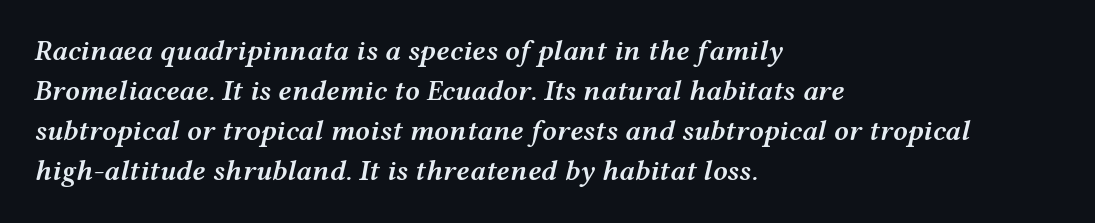
If you measured baseline to baseline, you'd find a middling distance. Leftover space on each line is placed entirely after the last word. The space beneath each line is pristine and unruled. Compared with an ordinary text face, these strokes are moderately heavier — a semibold.
